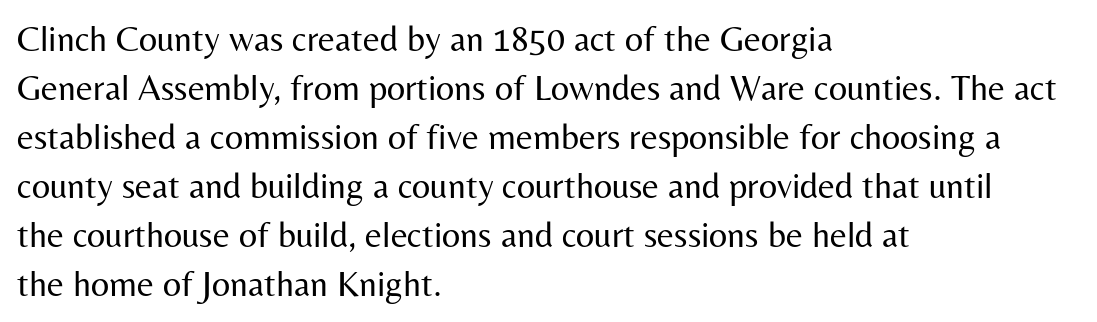
Q: Is the text bold? A: No.
Q: Is the text italic (slanted)? A: No, it is upright.
Q: Is the typeface a serif or a sans-serif typeface? A: Sans-serif.
Q: Is the text underlined? A: No.
Q: How is the paragraph aligned? A: Left-aligned.
Q: Is the spacing between letters normal or unusually wide? A: Normal.
Q: Is the spacing between lines tight, normal or loose? A: Normal.
Q: Width (condensed, normal, or wide)? A: Normal.
Q: Stroke contrast? A: Medium.
Q: x-height? A: Medium.
Q: Monospaced? A: No.
